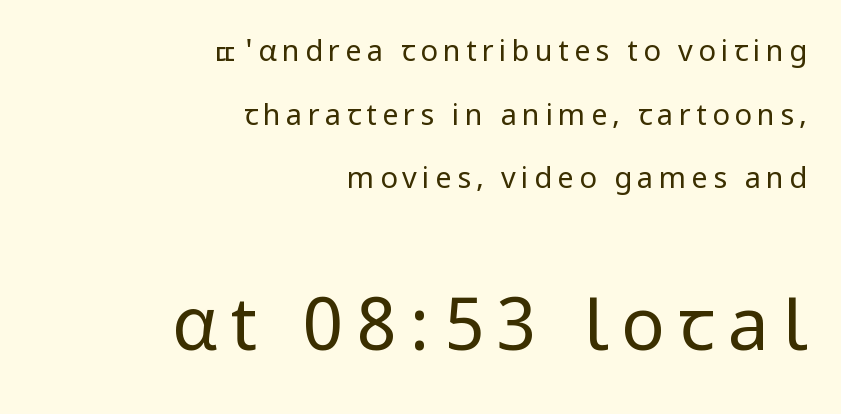
{"serif": "no", "italic": "no", "bold": "no", "weight": "regular", "width": "normal", "stroke_contrast": "low", "x_height": "medium", "monospaced": "no", "underline": "no", "align": "right", "line_spacing": "loose", "line_spacing_ratio": 2.19, "larger_block": "second", "size_ratio": 2.52, "glyph_px": 73}
